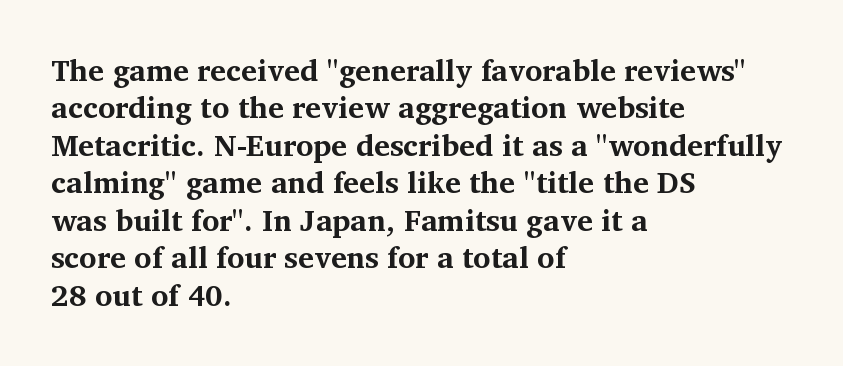
The image shows 30 px bold serif type, upright; set left-aligned, normal line spacing (1.25x), normal letter spacing, not underlined; medium stroke contrast and a medium x-height.
